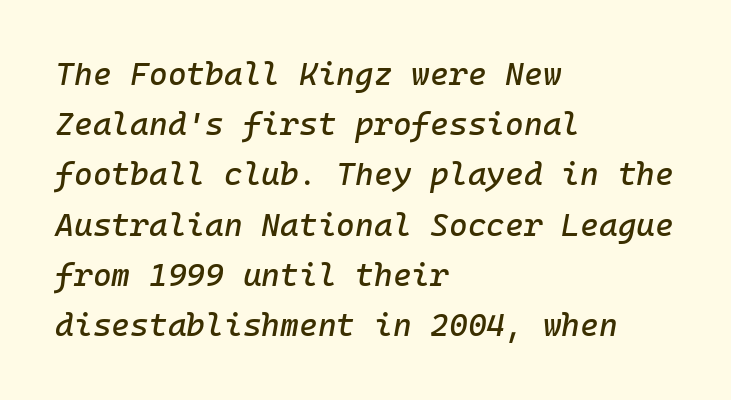
Q: Is the text italic (slanted)? A: Yes, it leans right by about 10 degrees.
Q: Is the text underlined? A: No.
Q: How is the paragraph aligned? A: Left-aligned.
Q: Is the spacing between letters normal or unusually wide? A: Normal.
Q: Is the spacing between lines tight, normal or loose? A: Normal.
Q: Width (condensed, normal, or wide)? A: Normal.
Q: Stroke contrast? A: Low.
Q: x-height? A: Medium.
Q: Monospaced? A: Yes.
